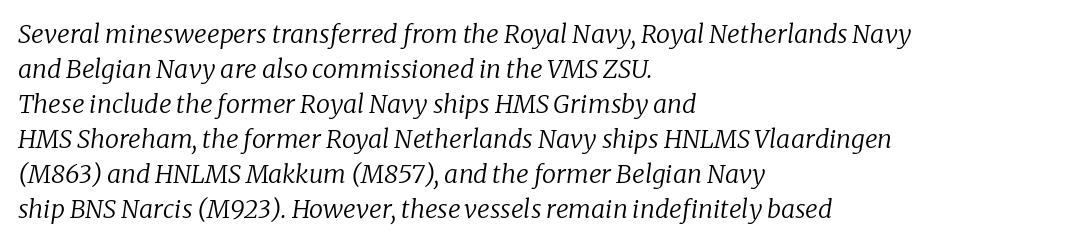
Q: Is the text bold? A: No.
Q: Is the text italic (slanted)? A: Yes, it leans right by about 8 degrees.
Q: Is the text underlined? A: No.
Q: How is the paragraph aligned? A: Left-aligned.
Q: Is the spacing between letters normal or unusually wide? A: Normal.
Q: Is the spacing between lines tight, normal or loose? A: Normal.
